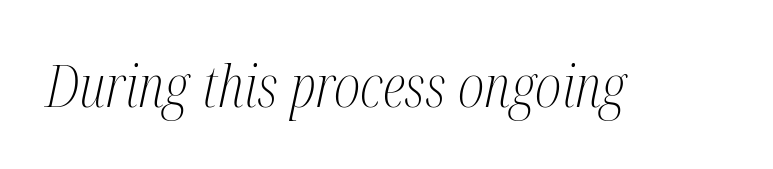
Q: Is the text bold? A: No.
Q: Is the text italic (slanted)? A: Yes, it leans right by about 12 degrees.
Q: Is the typeface a serif or a sans-serif typeface? A: Serif.
Q: Is the text underlined? A: No.
Q: Is the spacing between letters normal or unusually wide? A: Normal.
Q: Width (condensed, normal, or wide)? A: Condensed.
Q: Stroke contrast? A: Medium.
Q: x-height? A: Medium.
Q: Monospaced? A: No.
